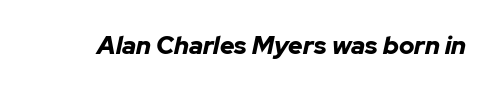
The image shows 25 px bold type, italic (leaning right); set normal letter spacing, not underlined.
